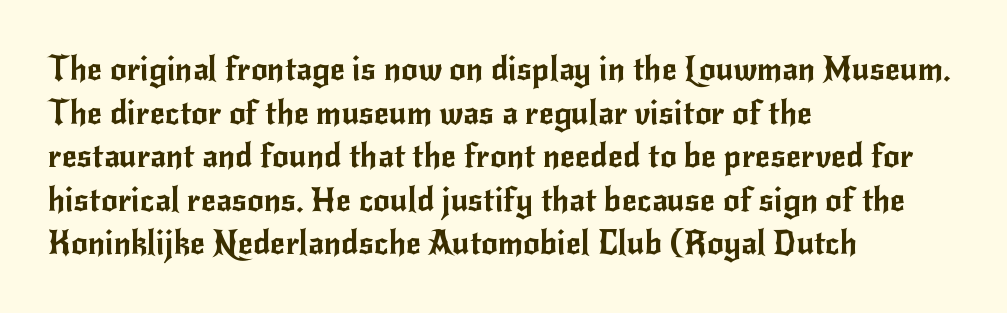
{"serif": "no", "italic": "no", "width": "normal", "stroke_contrast": "low", "x_height": "small", "monospaced": "no", "underline": "no", "align": "left", "line_spacing": "normal", "line_spacing_ratio": 1.32, "letter_spacing": "normal", "letter_spacing_em": 0.0, "glyph_px": 33}
